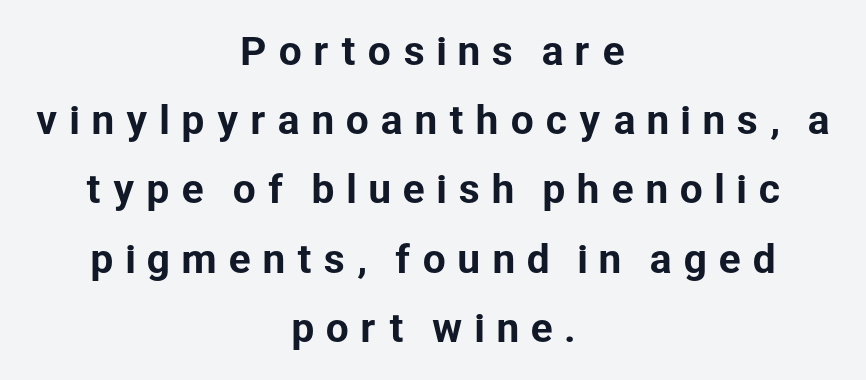
{"serif": "no", "italic": "no", "width": "normal", "stroke_contrast": "low", "x_height": "medium", "monospaced": "no", "underline": "no", "align": "center", "line_spacing_ratio": 1.87, "letter_spacing": "wide", "letter_spacing_em": 0.28, "glyph_px": 37}
